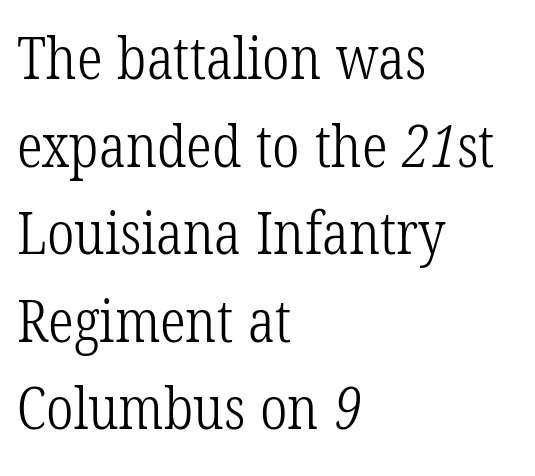
Q: Is the text bold? A: No.
Q: Is the typeface a serif or a sans-serif typeface? A: Serif.
Q: Is the text underlined? A: No.
Q: How is the paragraph aligned? A: Left-aligned.
Q: Is the spacing between letters normal or unusually wide? A: Normal.
Q: Is the spacing between lines tight, normal or loose? A: Normal.
Q: Width (condensed, normal, or wide)? A: Condensed.
Q: Stroke contrast? A: Low.
Q: x-height? A: Medium.
Q: Monospaced? A: No.
